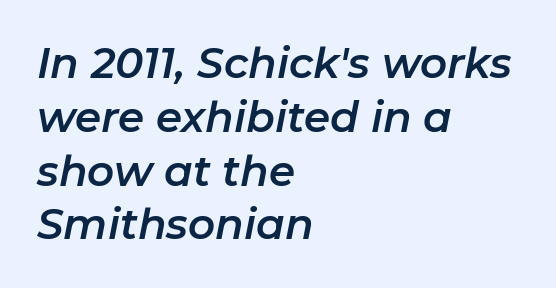
{"italic": "yes", "lean": "right", "slant_degrees": 11, "width": "normal", "stroke_contrast": "low", "x_height": "medium", "monospaced": "no", "underline": "no", "align": "left", "line_spacing": "normal", "line_spacing_ratio": 1.28, "letter_spacing": "normal", "letter_spacing_em": 0.0, "glyph_px": 42}
